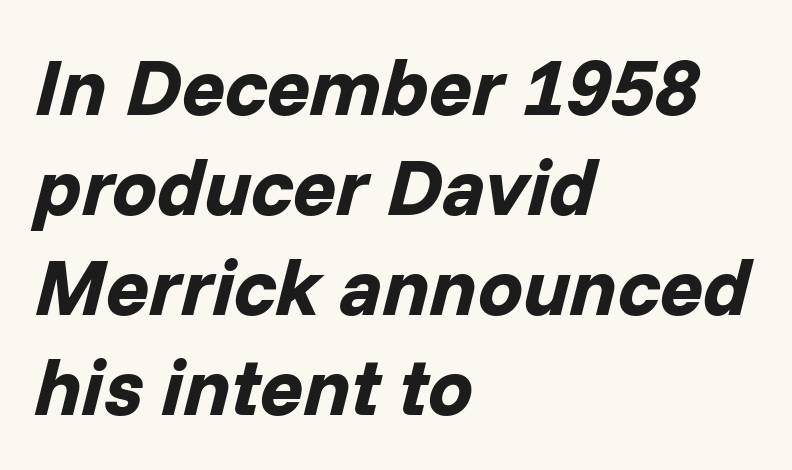
The specimen omits any rule beneath the text block's lines. Heavy, bold letterforms. The rag falls on the right side of this text block. The type is set solid horizontally, with unmodified tracking. Honestly, the row spacing looks completely unremarkable.
